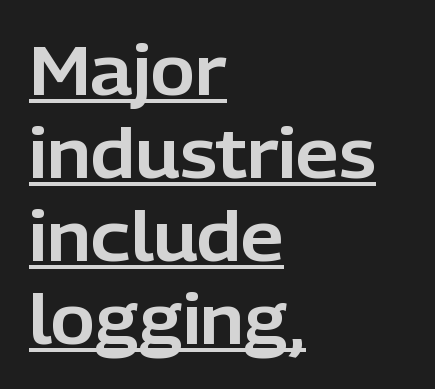
The tracking reads as untouched default to a designer's eye. The setting favours the left margin, as ordinary paragraphs usually do. This is sans-serif lettering, the kind often seen on screens and signage. Like a heading marked for emphasis, these lines bear an underscore. Notice how the stems are strictly vertical — no italics here. Note the varied advance widths — an 'i' is clearly narrower than an 'm'.
